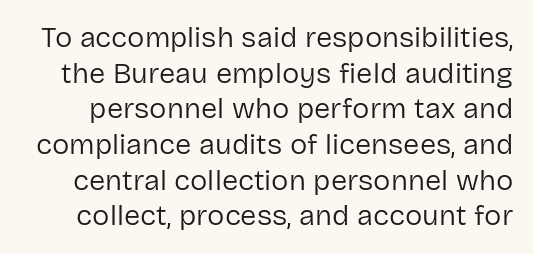
You can tell from the bare stems that sans-serif type was used. Characters remain perfectly vertical along every line. Does extra space separate the letters? No, they use regular spacing. Each row of text sits above clean, open space.
